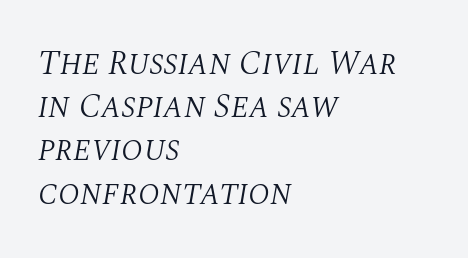
Note: serifs present on the glyphs. This rendering features lettering with no underline. Honestly, the row spacing looks completely unremarkable. Short note: letters normally spaced.
